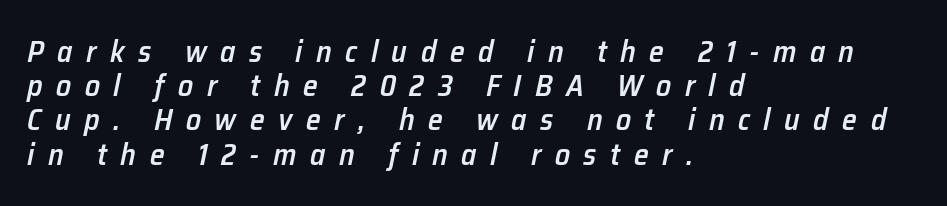
Q: Is the text bold? A: Semi-bold.
Q: Is the text italic (slanted)? A: Yes, it leans right by about 12 degrees.
Q: Is the text underlined? A: No.
Q: How is the paragraph aligned? A: Left-aligned.
Q: Is the spacing between letters normal or unusually wide? A: Unusually wide.
Q: Is the spacing between lines tight, normal or loose? A: Tight.
Q: Width (condensed, normal, or wide)? A: Normal.
Q: Stroke contrast? A: Low.
Q: x-height? A: Medium.
Q: Monospaced? A: No.
